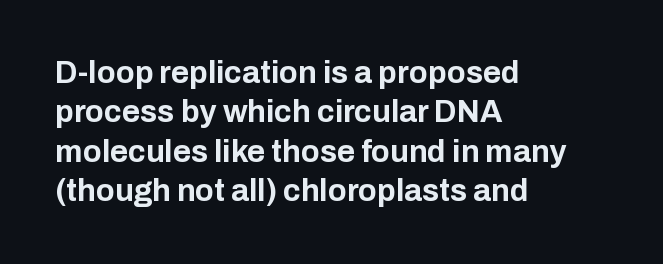
{"serif": "no", "italic": "no", "bold": "yes", "weight": "bold", "width": "normal", "stroke_contrast": "low", "x_height": "medium", "monospaced": "no", "underline": "no", "align": "left", "line_spacing": "normal", "line_spacing_ratio": 1.27, "letter_spacing": "normal", "letter_spacing_em": 0.0, "glyph_px": 31}
